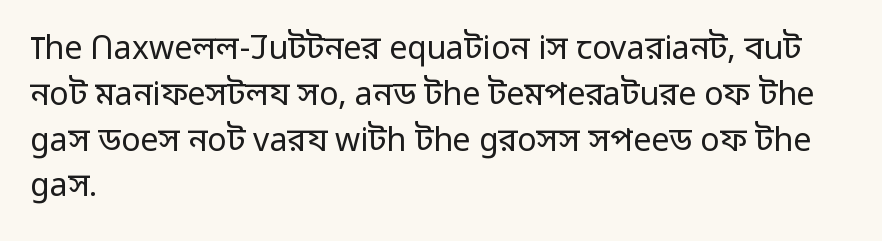
{"serif": "no", "italic": "no", "bold": "no", "weight": "regular", "width": "normal", "stroke_contrast": "low", "x_height": "medium", "monospaced": "no", "underline": "no", "align": "left", "line_spacing": "normal", "line_spacing_ratio": 1.43, "letter_spacing": "normal", "letter_spacing_em": 0.0, "glyph_px": 32}
